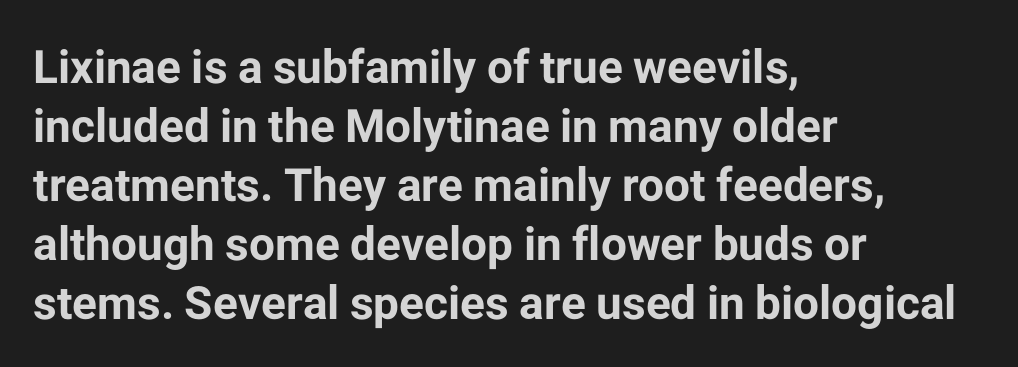
{"serif": "no", "italic": "no", "bold": "yes", "weight": "bold", "width": "normal", "stroke_contrast": "low", "x_height": "medium", "monospaced": "no", "underline": "no", "align": "left", "line_spacing": "normal", "line_spacing_ratio": 1.28, "letter_spacing": "normal", "letter_spacing_em": 0.0, "glyph_px": 46}
